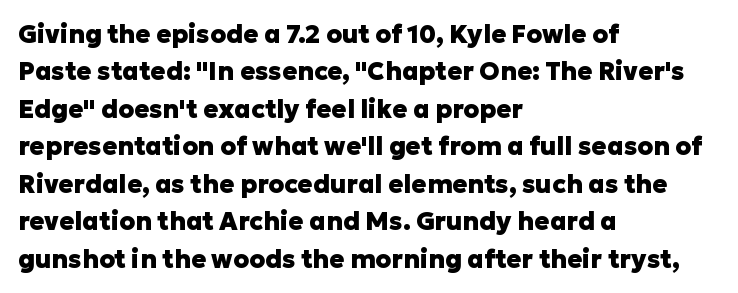
The image shows 25 px bold type, upright; set left-aligned, normal line spacing (1.5x), normal letter spacing, not underlined.
